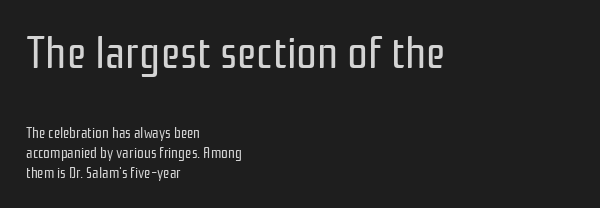
{"serif": "no", "italic": "no", "bold": "no", "weight": "regular", "width": "condensed", "stroke_contrast": "low", "x_height": "medium", "monospaced": "no", "underline": "no", "align": "left", "line_spacing": "normal", "line_spacing_ratio": 1.33, "letter_spacing": "normal", "letter_spacing_em": 0.0, "larger_block": "first", "size_ratio": 3.07, "glyph_px": 46}
